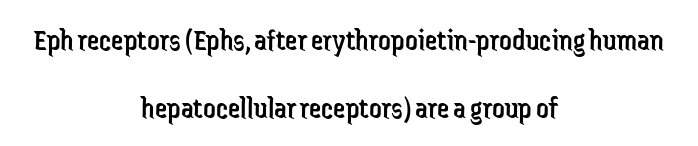
Looks like regular typesetting: each glyph gets only the width it needs. Leftover space on each line is divided equally before and after the words. Decoration check: the copy has no underline. Is there much room between lines? Yes — plenty of vertical air separates them. Between one letter and the next there's only the usual sliver of space.
